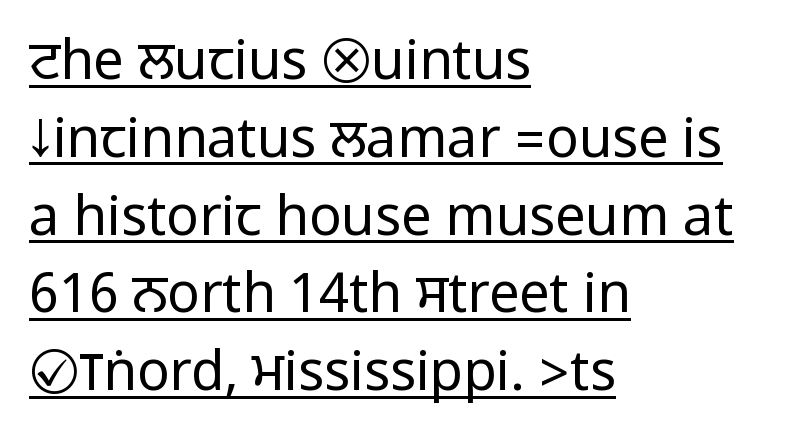
The image shows 54 px regular-weight, condensed sans-serif type, upright; set left-aligned, normal line spacing (1.44x), normal letter spacing, underlined; low stroke contrast.
